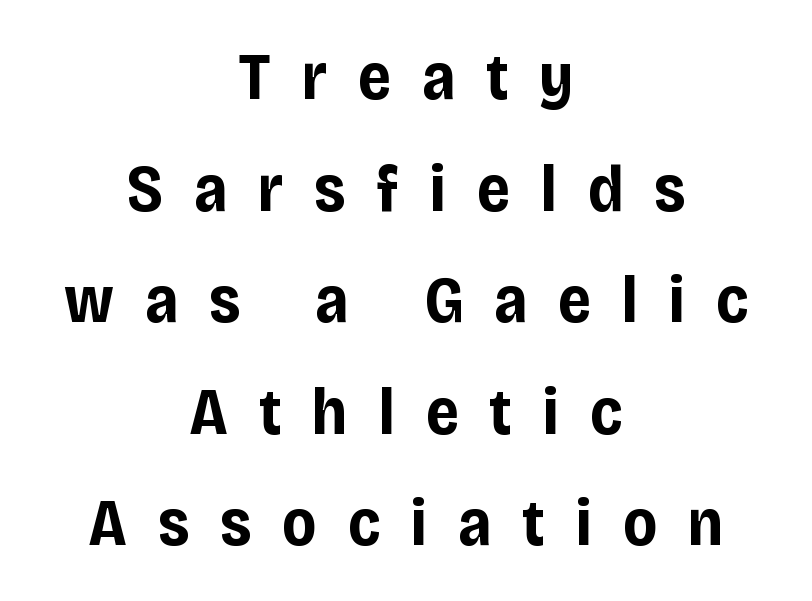
Q: Is the text bold? A: Yes.
Q: Is the text italic (slanted)? A: No, it is upright.
Q: Is the typeface a serif or a sans-serif typeface? A: Sans-serif.
Q: Is the text underlined? A: No.
Q: How is the paragraph aligned? A: Centered.
Q: Is the spacing between letters normal or unusually wide? A: Unusually wide.
Q: Is the spacing between lines tight, normal or loose? A: Normal.
Q: Width (condensed, normal, or wide)? A: Condensed.
Q: Stroke contrast? A: Low.
Q: x-height? A: Large.
Q: Monospaced? A: No.
